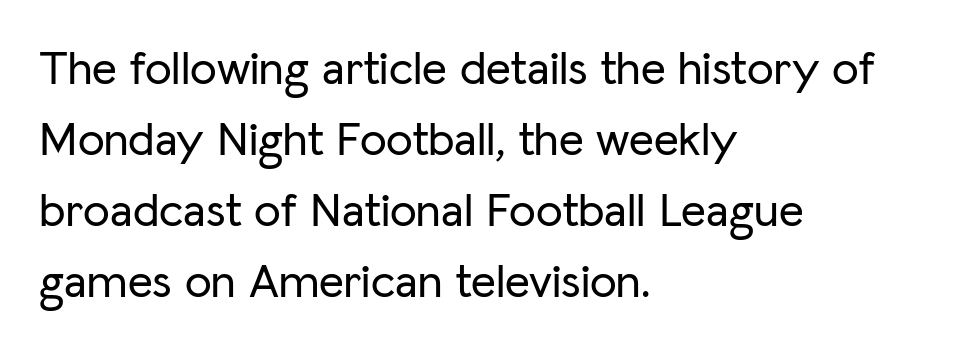
Anything drawn beneath the words? Only blank space. Between one letter and the next there's only the usual sliver of space. Look at the bottom of the vertical strokes: they stop flat, with no serifs. This sample keeps an unexceptional amount of space between lines. Caption: multi-line text, flush left, ragged right.
